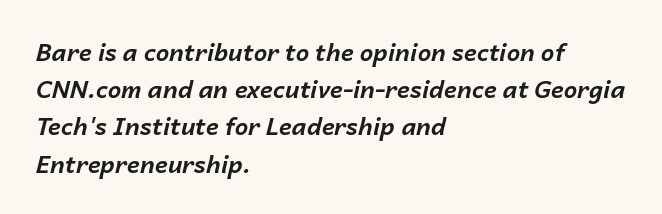
Stroke thickness is high; the sample reads as a true bold. The gap between lines stays unmarked. The designer left line spacing at the default. Rendered with sloped, italic letterforms. Each word holds together tightly as a unit, with standard inter-letter gaps.
